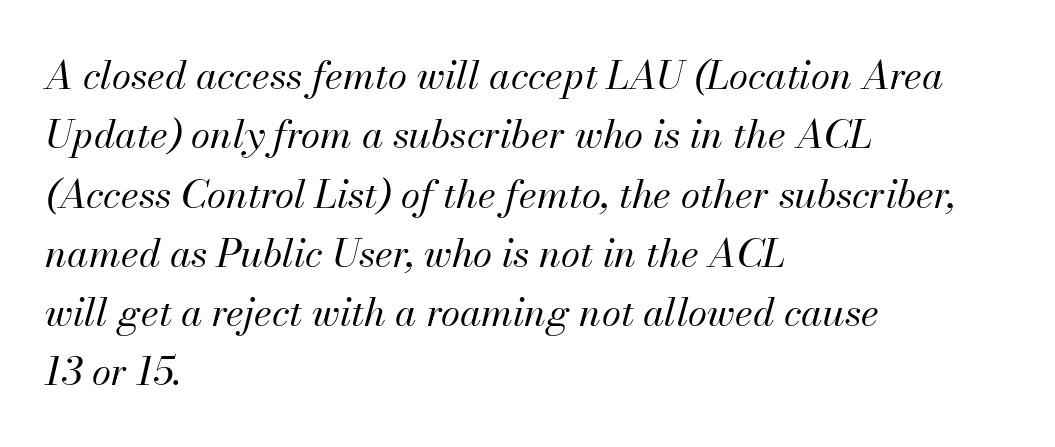
Students, note that the glyphs here touch the page at normal intervals. Line spacing here is normal. Does the lettering tilt? It does — this is italic. The rendering anchors every line to the left-hand side. Weight class: somewhere from thin through regular.
